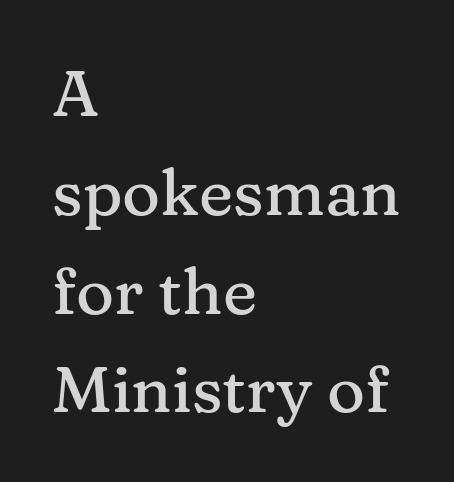
This sample uses an upright cut, with every glyph sitting square on the baseline. Classification — serif. Horizontally, the lines are justified to the leading edge only. Tracking value appears to be zero — textbook default spacing. The face used here is proportionally spaced, like ordinary book or web type. The space directly below the letters is spotless.
